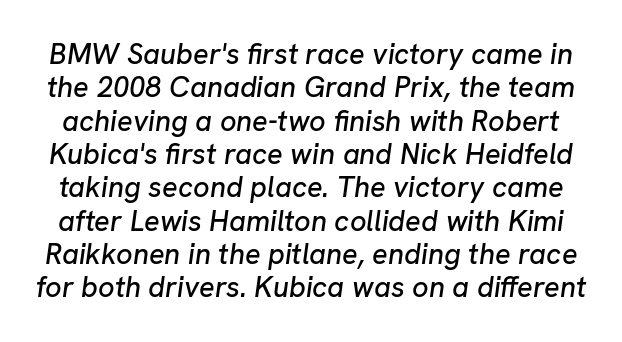
Q: Is the text italic (slanted)? A: Yes, it leans right by about 8 degrees.
Q: Is the text underlined? A: No.
Q: Is the spacing between letters normal or unusually wide? A: Normal.
Q: Is the spacing between lines tight, normal or loose? A: Tight.
Q: Width (condensed, normal, or wide)? A: Normal.
Q: Stroke contrast? A: Low.
Q: x-height? A: Medium.
Q: Monospaced? A: No.
